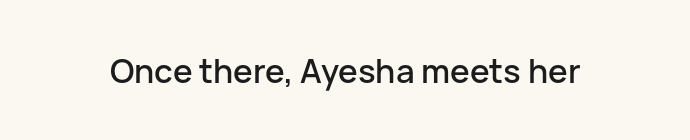
Is the letter spacing exaggerated? No — it looks like the ordinary default. A clean baseline with only descenders dipping below it. Is this a sans? Yes — the strokes have no serifs. Character widths vary here, with narrow letters taking less room than wide ones. Unlike italic type, these characters show no tilt at all.
